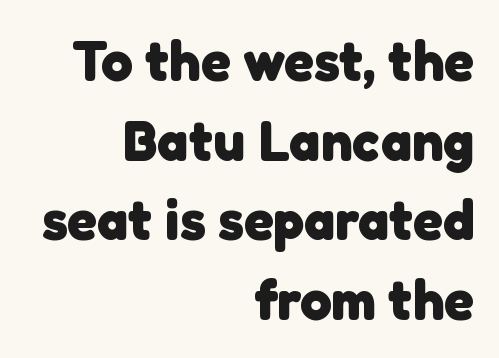
{"serif": "no", "bold": "yes", "weight": "heavy", "width": "normal", "stroke_contrast": "low", "x_height": "medium", "monospaced": "no", "underline": "no", "align": "right", "line_spacing": "normal", "line_spacing_ratio": 1.42, "letter_spacing": "normal", "letter_spacing_em": 0.0, "glyph_px": 56}
